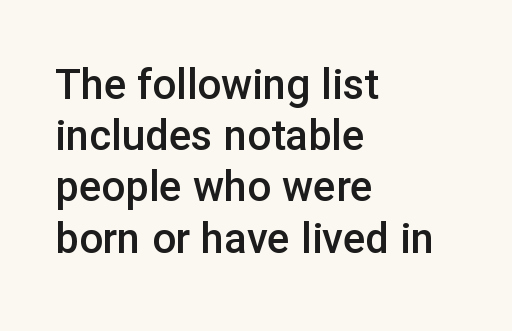
Q: Is the text bold? A: Semi-bold.
Q: Is the text italic (slanted)? A: No, it is upright.
Q: Is the typeface a serif or a sans-serif typeface? A: Sans-serif.
Q: Is the text underlined? A: No.
Q: How is the paragraph aligned? A: Left-aligned.
Q: Is the spacing between letters normal or unusually wide? A: Normal.
Q: Width (condensed, normal, or wide)? A: Normal.
Q: Stroke contrast? A: Low.
Q: x-height? A: Medium.
Q: Monospaced? A: No.
